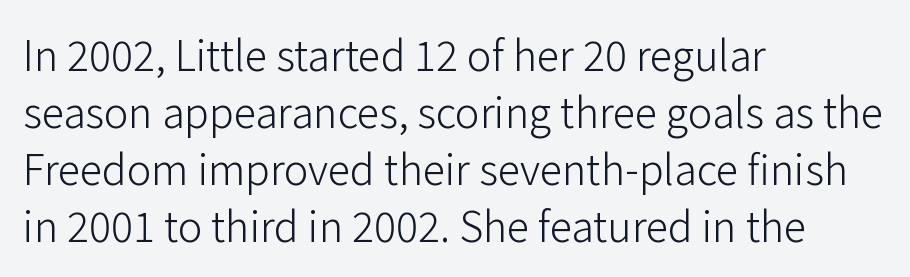
Caption: multi-line text, flush left, ragged right. The rendering shows plain stroke endings on the letterforms — a sans-serif design. Think standard paragraph weight, or any step lighter than that. Regular leading. The rendering keeps characters at their native spacing.
